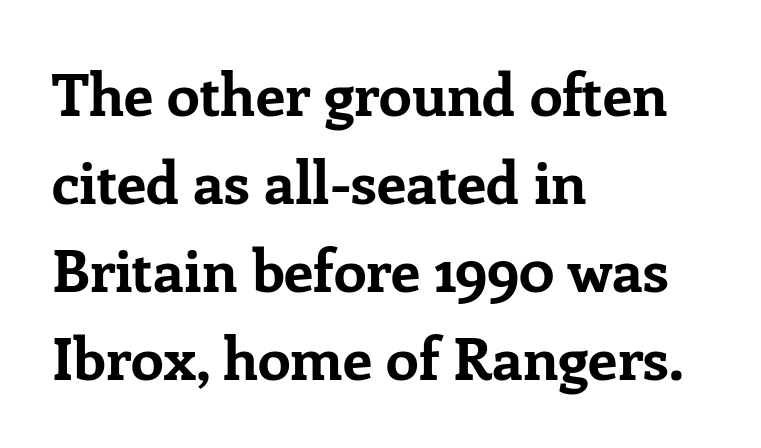
Q: Is the text bold? A: Yes.
Q: Is the text italic (slanted)? A: No, it is upright.
Q: Is the typeface a serif or a sans-serif typeface? A: Serif.
Q: Is the text underlined? A: No.
Q: How is the paragraph aligned? A: Left-aligned.
Q: Is the spacing between letters normal or unusually wide? A: Normal.
Q: Is the spacing between lines tight, normal or loose? A: Normal.
Q: Width (condensed, normal, or wide)? A: Normal.
Q: Stroke contrast? A: Low.
Q: x-height? A: Medium.
Q: Monospaced? A: No.
